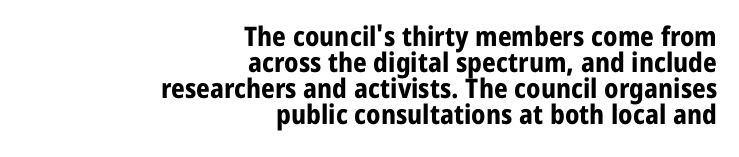
{"italic": "no", "bold": "yes", "underline": "no", "align": "right", "line_spacing": "tight", "line_spacing_ratio": 0.96, "letter_spacing": "normal", "letter_spacing_em": 0.0, "glyph_px": 27}
